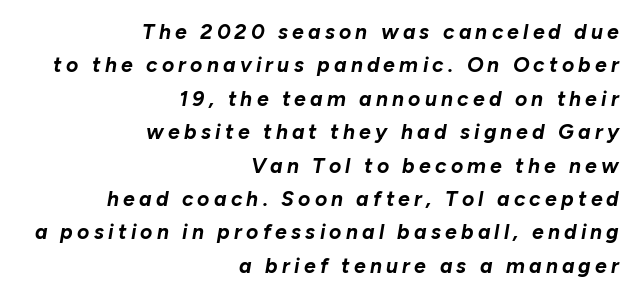
These lines stack with their right ends in a neat column. These lines were composed using italics. What stands out about the letter spacing? Its width — letters are far apart. The words here are not underlined. The passage shown is emphatically bold.
